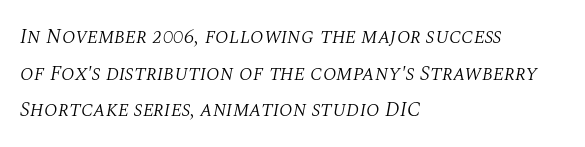
The image shows 21 px text type, italic (leaning right); set left-aligned, line spacing 1.74x, normal letter spacing, not underlined.
